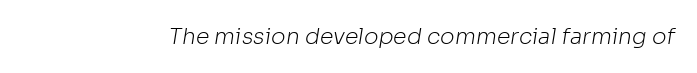
Students, note that the glyphs here touch the page at normal intervals. Any mark beneath the type? The region is blank. Is this a heavy cut? Hardly; it is regular or lighter.
